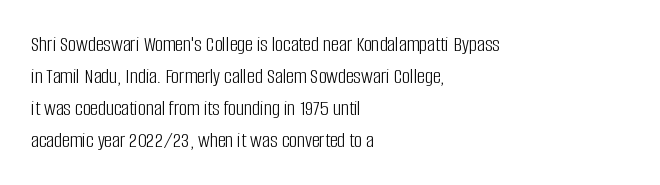
This sample uses an upright cut, with every glyph sitting square on the baseline. Check the space under the baseline: it is left empty. These lines are set flush left with a ragged right edge. Weight: not bold — regular or lighter.
